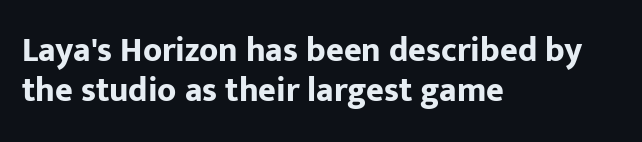
{"serif": "no", "italic": "no", "bold": "yes", "weight": "bold", "width": "normal", "stroke_contrast": "low", "x_height": "medium", "monospaced": "no", "underline": "no", "align": "left", "line_spacing_ratio": 1.17, "letter_spacing": "normal", "letter_spacing_em": 0.0, "glyph_px": 34}
